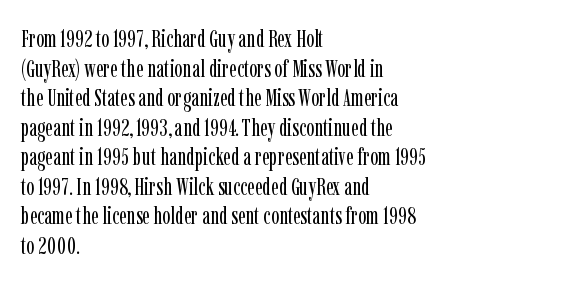
{"italic": "no", "bold": "no", "underline": "no", "align": "left", "line_spacing_ratio": 1.23, "letter_spacing": "normal", "letter_spacing_em": 0.0, "glyph_px": 24}
